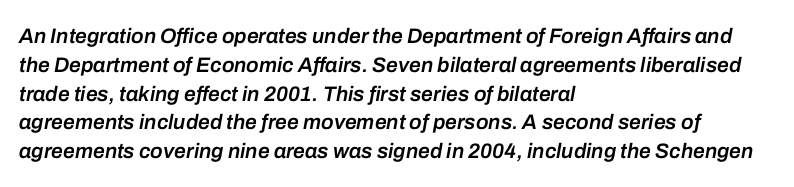
Q: Is the text bold? A: Semi-bold.
Q: Is the text italic (slanted)? A: Yes, it leans right by about 10 degrees.
Q: Is the text underlined? A: No.
Q: How is the paragraph aligned? A: Left-aligned.
Q: Is the spacing between letters normal or unusually wide? A: Normal.
Q: Is the spacing between lines tight, normal or loose? A: Normal.
